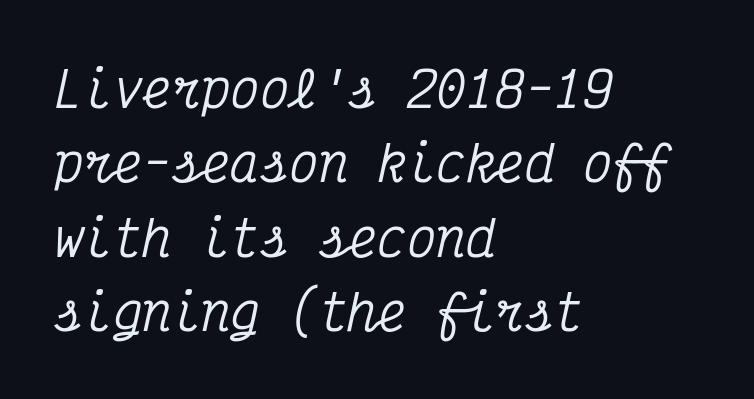
These lines keep a tight, regular rhythm from letter to letter. Does the leading feel generous? No, just average. The face used here is monospaced, like something from a code editor. Notice how the stems are inclined rather than vertical — that's the hallmark of italics. This is serif lettering, the kind often seen in printed books. Underline: absent.
